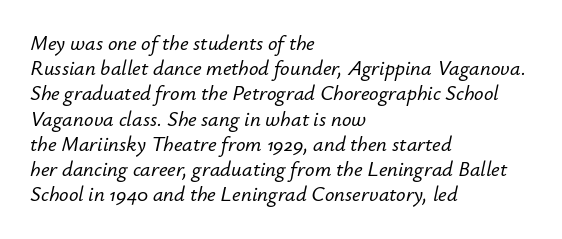
{"italic": "yes", "lean": "right", "slant_degrees": 12, "underline": "no", "align": "left", "line_spacing_ratio": 1.2, "letter_spacing": "normal", "letter_spacing_em": 0.0, "glyph_px": 21}
